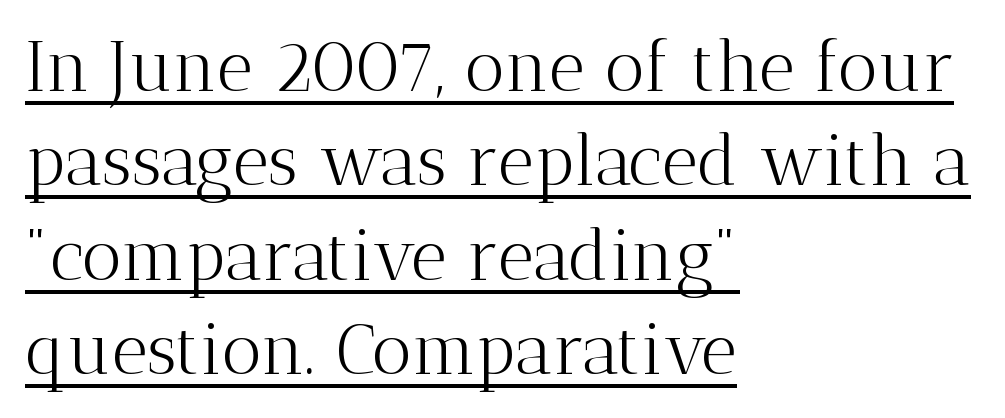
Horizontal bands of white between lines are of average thickness. Each letter's strokes conclude with small projecting serifs. A baseline rule has been typeset under these characters. No letter is thick-stroked: the sample isn't bold. A typesetter would call this proportional, since set widths differ per character. Ordinary non-slanted type is in use.
